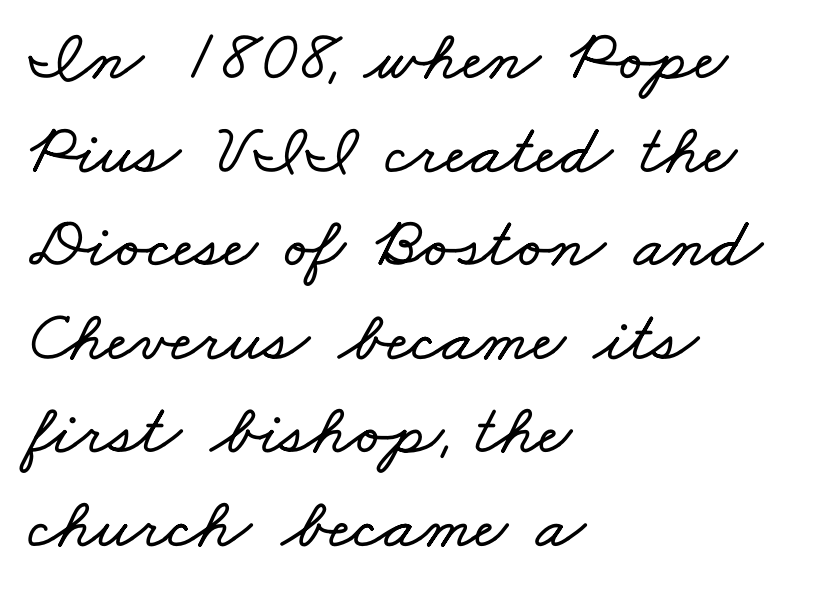
The glyphs are unaccompanied by any horizontal stroke below them. Each new line begins a customary step beneath the previous one. Do the characters align in a grid? No, the font is proportional. The gaps between neighbouring characters are ordinary and unremarkable. Teacher's note: observe the even left margin — that is flush-left alignment.
